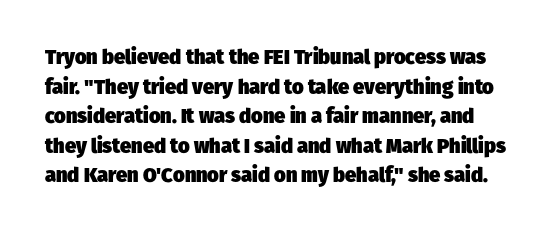
The line texture is even and compact thanks to regular tracking. Honestly, there is no underline to notice here at all. Evenly set lines give the paragraph a standard silhouette. As a designer I'd log this as weight 700, bold.
